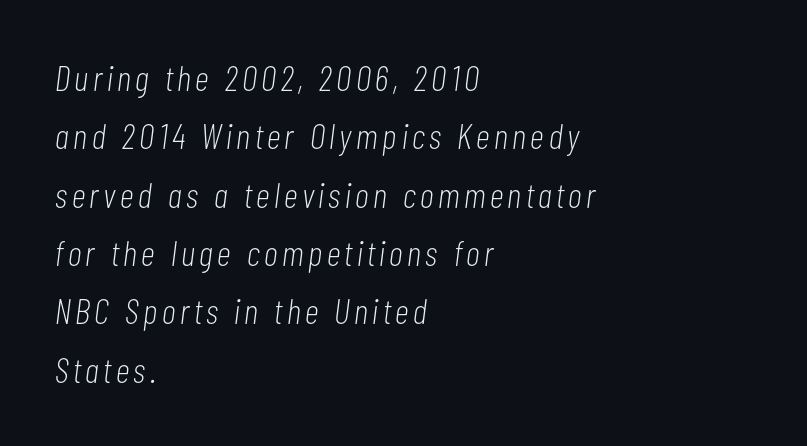
Q: Is the text bold? A: No.
Q: Is the text italic (slanted)? A: Yes, it leans right by about 7 degrees.
Q: Is the text underlined? A: No.
Q: How is the paragraph aligned? A: Left-aligned.
Q: Is the spacing between lines tight, normal or loose? A: Normal.
Q: Width (condensed, normal, or wide)? A: Condensed.
Q: Stroke contrast? A: Low.
Q: x-height? A: Medium.
Q: Monospaced? A: No.
